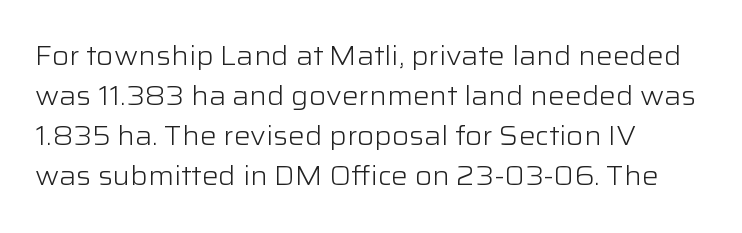
{"italic": "no", "bold": "no", "underline": "no", "align": "left", "line_spacing": "normal", "line_spacing_ratio": 1.54, "letter_spacing": "normal", "letter_spacing_em": 0.0, "glyph_px": 26}
